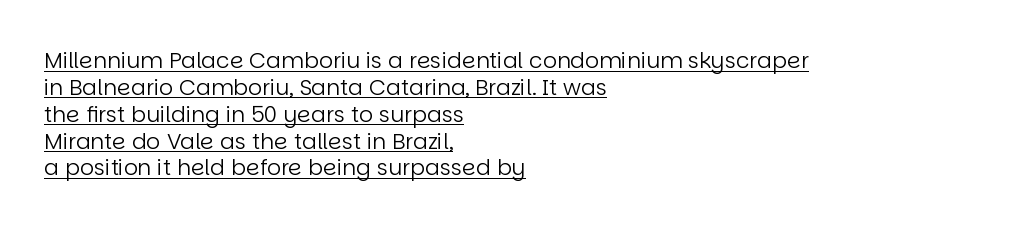
{"italic": "no", "bold": "no", "underline": "yes", "align": "left", "line_spacing_ratio": 1.22, "letter_spacing": "normal", "letter_spacing_em": 0.0, "glyph_px": 22}
